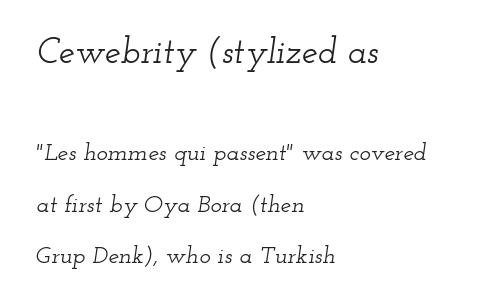
Q: Is the text italic (slanted)? A: Yes, it leans right by about 12 degrees.
Q: Is the typeface a serif or a sans-serif typeface? A: Serif.
Q: Is the text underlined? A: No.
Q: How is the paragraph aligned? A: Left-aligned.
Q: Is the spacing between letters normal or unusually wide? A: Normal.
Q: Is the spacing between lines tight, normal or loose? A: Loose.
Q: Which block of text is set in a larger size, the first (top) or the second (bottom)? A: The first (top) one.
Q: Width (condensed, normal, or wide)? A: Wide.
Q: Stroke contrast? A: Low.
Q: x-height? A: Small.
Q: Monospaced? A: No.
